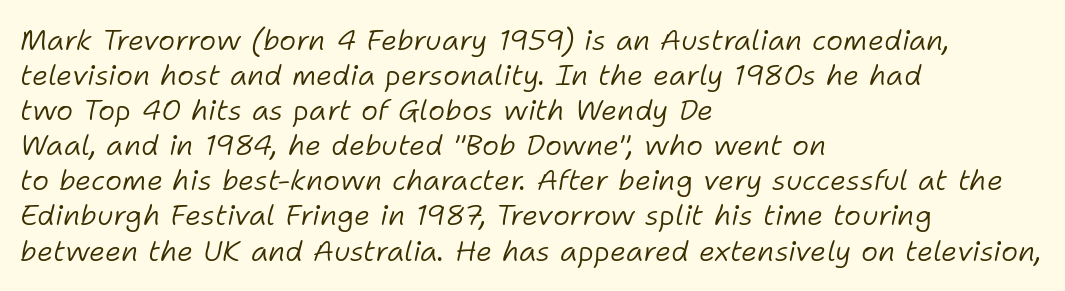
Each word holds together tightly as a unit, with standard inter-letter gaps. Each row of text sits above clean, open space. Alignment: flush left. Italic? Definitely — the glyphs are oblique.
